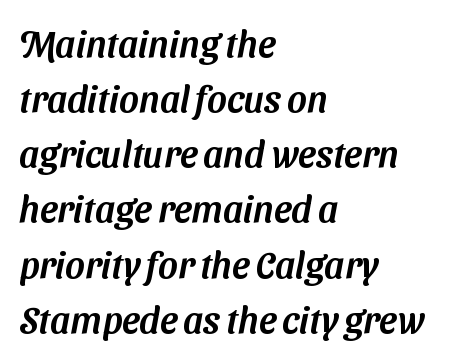
Q: Is the typeface a serif or a sans-serif typeface? A: Sans-serif.
Q: Is the text underlined? A: No.
Q: How is the paragraph aligned? A: Left-aligned.
Q: Is the spacing between letters normal or unusually wide? A: Normal.
Q: Is the spacing between lines tight, normal or loose? A: Normal.
Q: Width (condensed, normal, or wide)? A: Normal.
Q: Stroke contrast? A: Medium.
Q: x-height? A: Medium.
Q: Monospaced? A: No.
